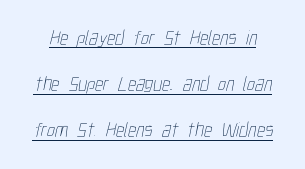
{"bold": "no", "underline": "yes", "line_spacing": "loose", "line_spacing_ratio": 2.31, "letter_spacing": "normal", "letter_spacing_em": 0.0, "glyph_px": 20}
